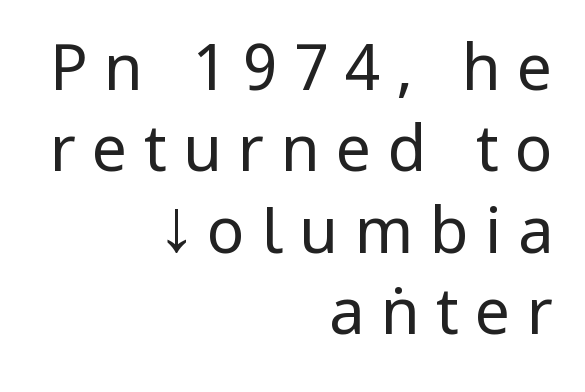
The image shows 63 px regular-weight, condensed sans-serif type, upright; set right-aligned, normal line spacing (1.29x), unusually wide letter spacing (+0.26 em), not underlined; low stroke contrast and a large x-height.
